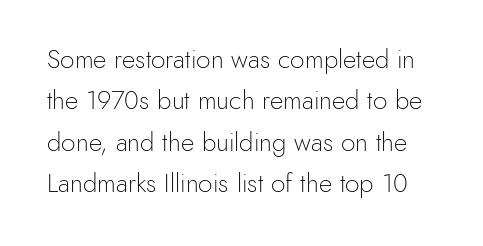
Q: Is the text bold? A: No.
Q: Is the text italic (slanted)? A: No, it is upright.
Q: Is the text underlined? A: No.
Q: Is the spacing between letters normal or unusually wide? A: Normal.
Q: Is the spacing between lines tight, normal or loose? A: Normal.
